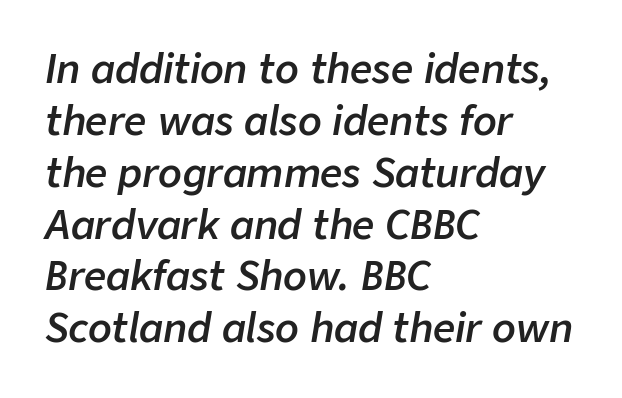
{"italic": "yes", "lean": "right", "slant_degrees": 9, "bold": "semi", "weight": "semibold", "width": "normal", "stroke_contrast": "low", "x_height": "medium", "monospaced": "no", "underline": "no", "align": "left", "line_spacing": "normal", "line_spacing_ratio": 1.33, "letter_spacing": "normal", "letter_spacing_em": 0.0, "glyph_px": 39}
